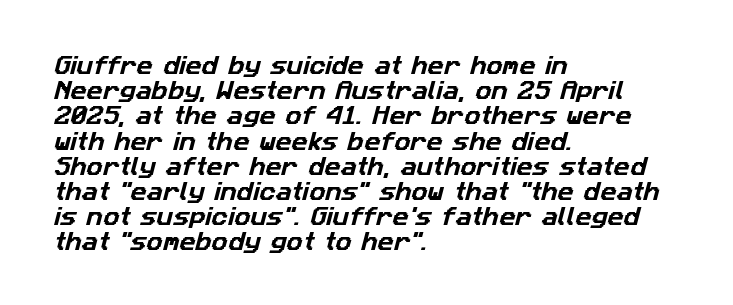
{"underline": "no", "align": "left", "line_spacing": "normal", "line_spacing_ratio": 1.26, "letter_spacing": "normal", "letter_spacing_em": 0.0, "glyph_px": 20}
